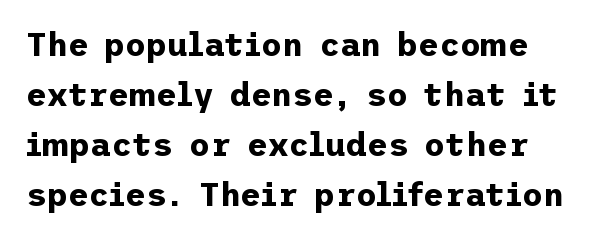
The passage shown is typeset with a sans-serif family. These lines carry a lot of weight — the face is fully bold. Descenders hang freely into open space. Reading down the column, the eye jumps a familiar distance to each next line. Designer's note — italics off, roman on. You could call the tracking neutral — neither tight nor loose.
